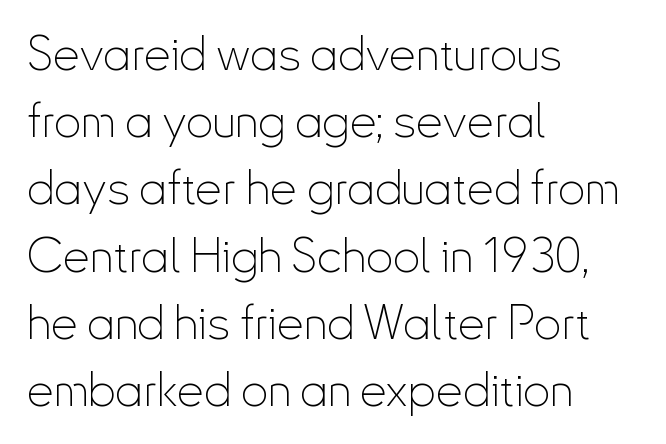
Regular leading. Posture: straight, roman, zero tilt. A light-to-regular cut is what we see here. The tracking reads as untouched default to a designer's eye.
